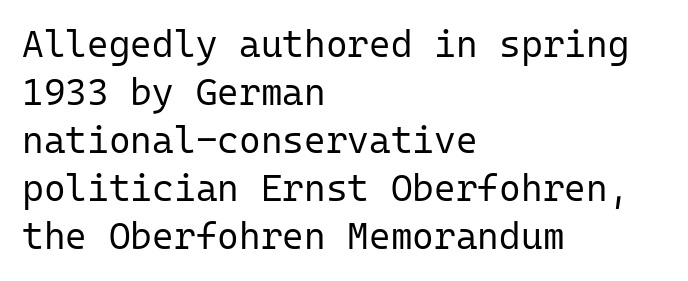
Q: Is the text bold? A: No.
Q: Is the text italic (slanted)? A: No, it is upright.
Q: Is the typeface a serif or a sans-serif typeface? A: Sans-serif.
Q: Is the text underlined? A: No.
Q: How is the paragraph aligned? A: Left-aligned.
Q: Is the spacing between letters normal or unusually wide? A: Normal.
Q: Is the spacing between lines tight, normal or loose? A: Normal.
Q: Width (condensed, normal, or wide)? A: Normal.
Q: Stroke contrast? A: Low.
Q: x-height? A: Medium.
Q: Monospaced? A: Yes.
